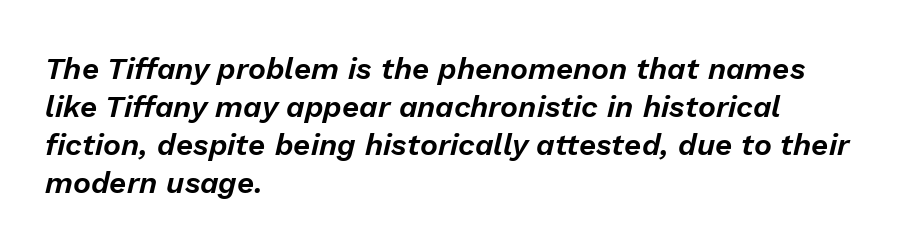
{"italic": "yes", "lean": "right", "slant_degrees": 13, "width": "normal", "stroke_contrast": "low", "x_height": "medium", "monospaced": "no", "underline": "no", "align": "left", "line_spacing": "normal", "line_spacing_ratio": 1.27, "letter_spacing": "normal", "letter_spacing_em": 0.0, "glyph_px": 30}
